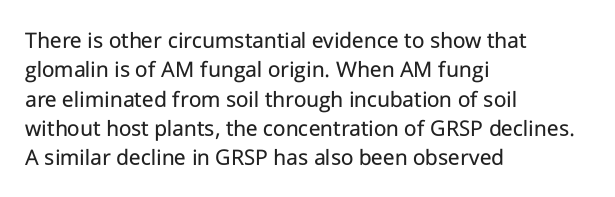
Q: Is the text bold? A: No.
Q: Is the text italic (slanted)? A: No, it is upright.
Q: Is the text underlined? A: No.
Q: How is the paragraph aligned? A: Left-aligned.
Q: Is the spacing between letters normal or unusually wide? A: Normal.
